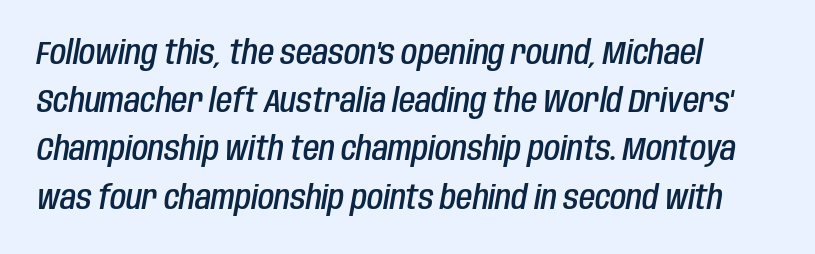
{"italic": "yes", "lean": "right", "slant_degrees": 10, "bold": "semi", "weight": "semibold", "width": "condensed", "stroke_contrast": "low", "x_height": "large", "monospaced": "no", "underline": "no", "align": "left", "line_spacing": "normal", "line_spacing_ratio": 1.46, "letter_spacing": "normal", "letter_spacing_em": 0.0, "glyph_px": 33}
